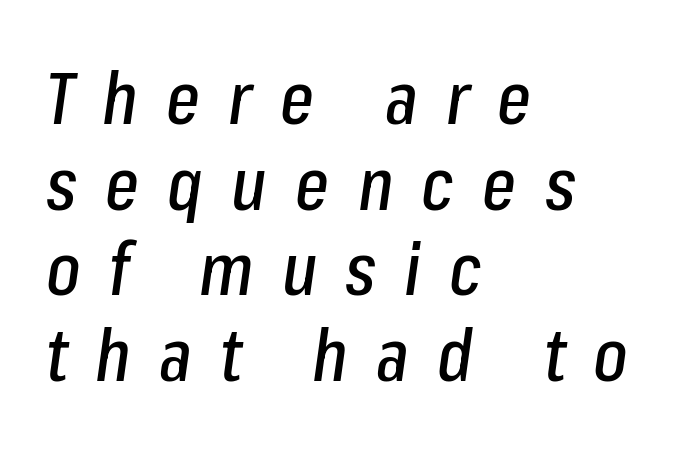
Q: Is the text italic (slanted)? A: Yes, it leans right by about 8 degrees.
Q: Is the text underlined? A: No.
Q: How is the paragraph aligned? A: Left-aligned.
Q: Is the spacing between letters normal or unusually wide? A: Unusually wide.
Q: Width (condensed, normal, or wide)? A: Condensed.
Q: Stroke contrast? A: Low.
Q: x-height? A: Medium.
Q: Monospaced? A: No.
